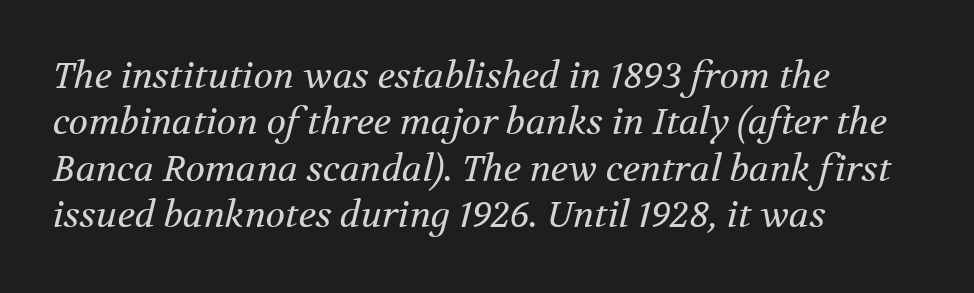
The image shows 36 px regular-weight serif type, italic (leaning right); set left-aligned, normal line spacing (1.29x), normal letter spacing, not underlined; medium stroke contrast and a medium x-height.
